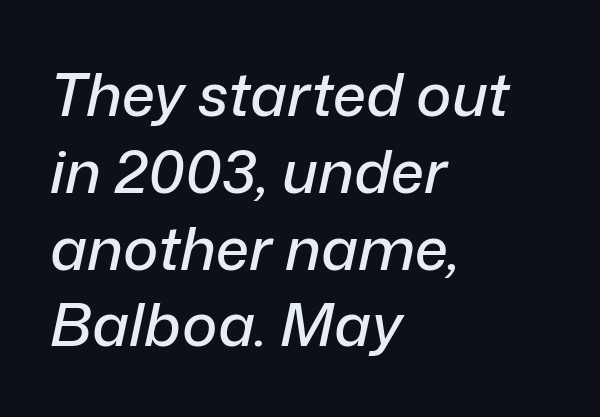
{"italic": "yes", "lean": "right", "slant_degrees": 12, "width": "normal", "stroke_contrast": "low", "x_height": "medium", "monospaced": "no", "underline": "no", "align": "left", "line_spacing": "normal", "line_spacing_ratio": 1.28, "letter_spacing": "normal", "letter_spacing_em": 0.0, "glyph_px": 60}
